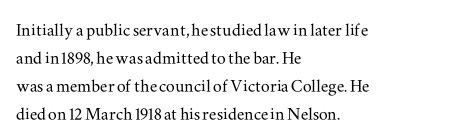
The image shows 22 px text type, upright; set left-aligned, normal line spacing (1.27x), normal letter spacing, not underlined.
